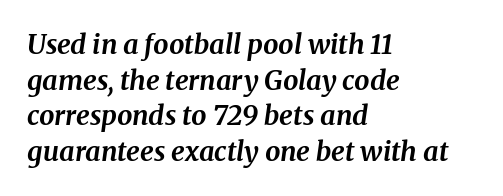
The image shows 27 px bold type, italic (leaning right); set left-aligned, normal line spacing (1.32x), normal letter spacing, not underlined.
